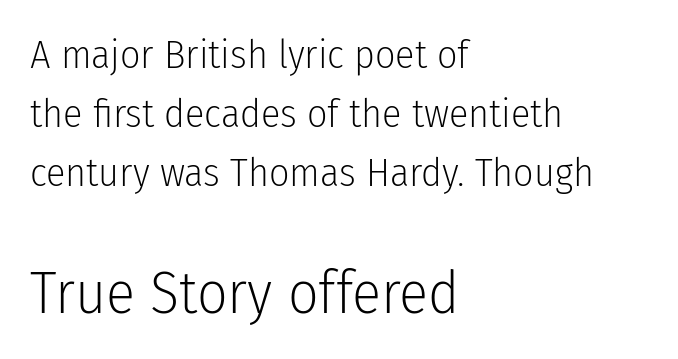
{"serif": "no", "italic": "no", "bold": "no", "weight": "light", "width": "condensed", "stroke_contrast": "low", "x_height": "medium", "monospaced": "no", "underline": "no", "align": "left", "line_spacing": "normal", "line_spacing_ratio": 1.48, "letter_spacing": "normal", "letter_spacing_em": 0.0, "larger_block": "second", "size_ratio": 1.5, "glyph_px": 60}
